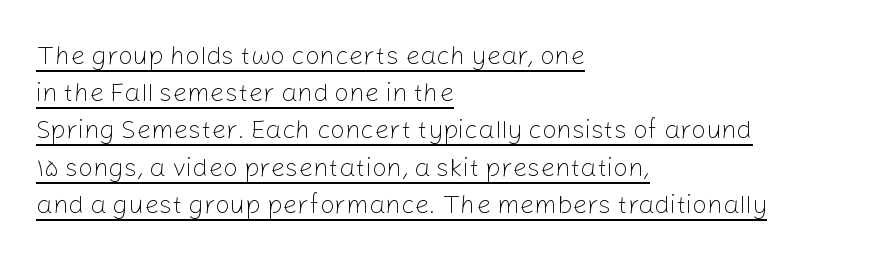
{"italic": "no", "bold": "no", "underline": "yes", "align": "left", "line_spacing": "normal", "line_spacing_ratio": 1.43, "letter_spacing": "normal", "letter_spacing_em": 0.0, "glyph_px": 26}
